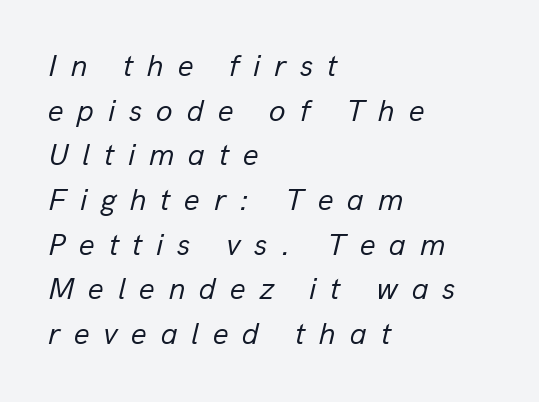
{"italic": "yes", "lean": "right", "slant_degrees": 13, "bold": "no", "weight": "regular", "width": "normal", "stroke_contrast": "low", "x_height": "medium", "monospaced": "no", "underline": "no", "align": "left", "line_spacing": "normal", "line_spacing_ratio": 1.44, "letter_spacing": "wide", "letter_spacing_em": 0.44, "glyph_px": 31}
